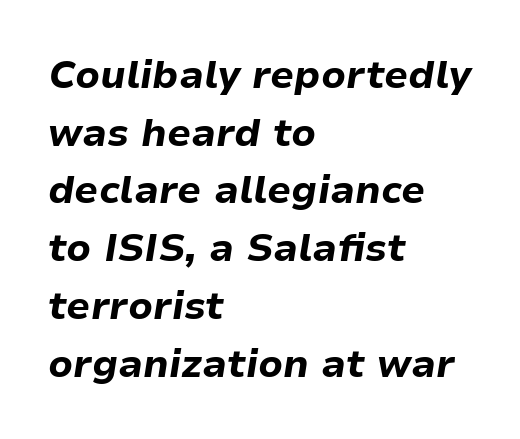
Every row of glyphs begins at an identical x-position on the left. The type is set solid horizontally, with unmodified tracking. Regarding leading, the lines here are spaced in the standard way. Does the weight exceed regular? Yes, all the way to bold.
